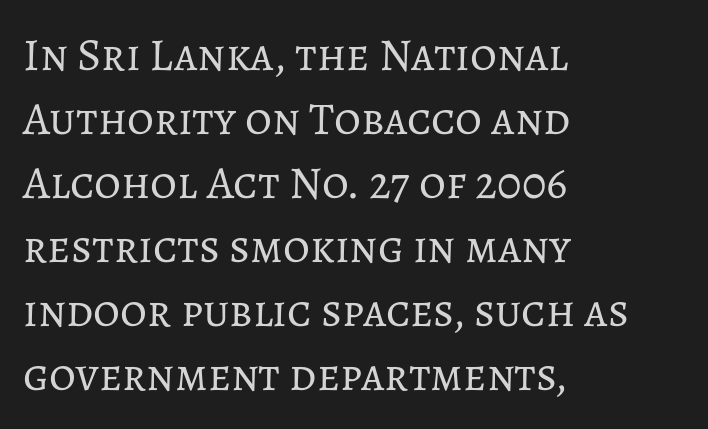
{"italic": "no", "bold": "no", "weight": "regular", "width": "normal", "stroke_contrast": "low", "x_height": "medium", "monospaced": "no", "underline": "no", "align": "left", "line_spacing": "normal", "line_spacing_ratio": 1.39, "letter_spacing": "normal", "letter_spacing_em": 0.0, "glyph_px": 46}
